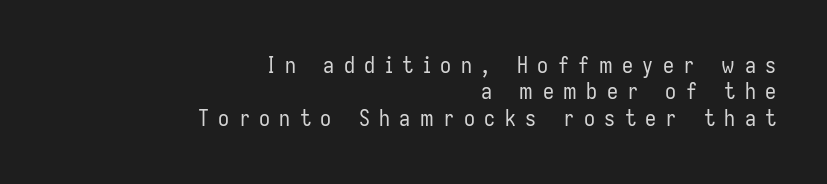
The strokes are not fattened; the text isn't bold. Only glyphs here, with clear space below each row. Layout note: lines flush right. The letters stand straight up with perfectly vertical stems. Inter-character spacing is expanded well beyond the font's built-in metrics.
